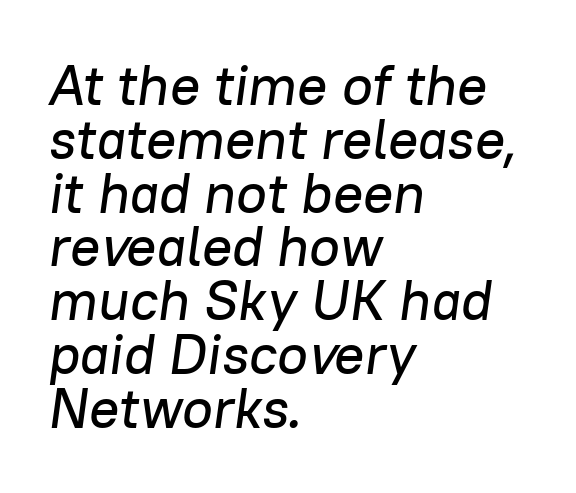
{"italic": "yes", "lean": "right", "slant_degrees": 8, "width": "normal", "stroke_contrast": "low", "x_height": "medium", "monospaced": "no", "underline": "no", "align": "left", "line_spacing": "tight", "line_spacing_ratio": 0.96, "letter_spacing": "normal", "letter_spacing_em": 0.0, "glyph_px": 56}
